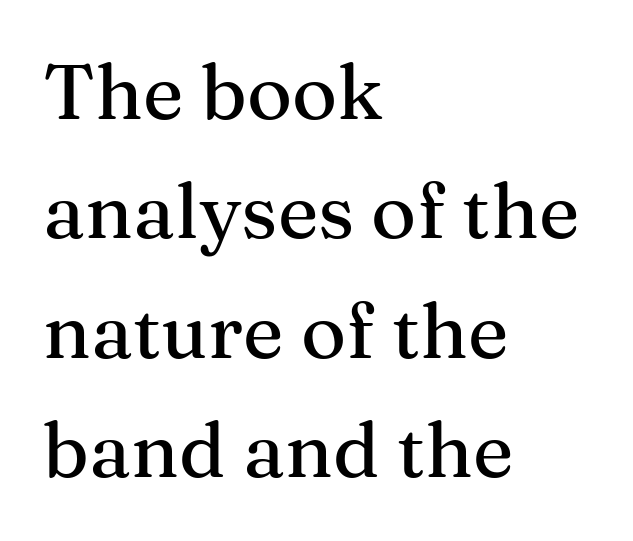
Caption: standard tracking, unaltered. The lettering holds an erect, upright posture throughout. Where is the straight margin? On the left. The face used here is seriffed, in the tradition of book romans. Each new line begins a customary step beneath the previous one. Note the varied advance widths — an 'i' is clearly narrower than an 'm'.
